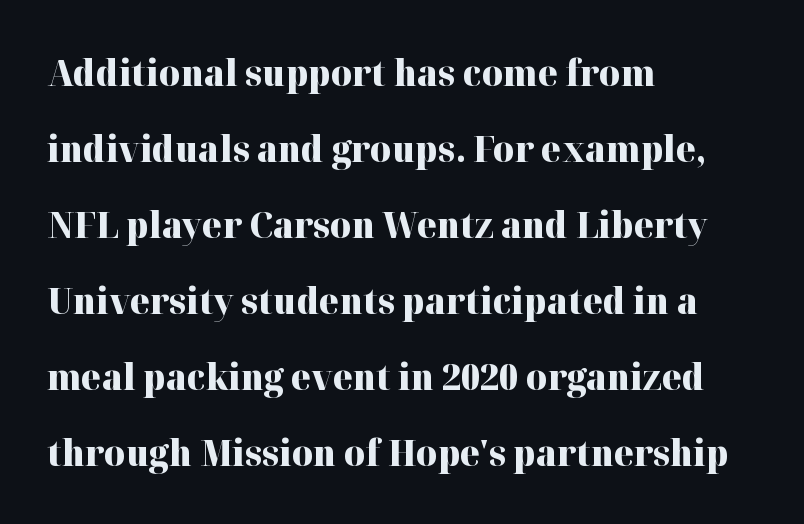
{"serif": "yes", "italic": "no", "bold": "yes", "weight": "heavy", "width": "normal", "stroke_contrast": "high", "x_height": "medium", "monospaced": "no", "underline": "no", "align": "left", "line_spacing": "loose", "line_spacing_ratio": 2.11, "letter_spacing": "normal", "letter_spacing_em": 0.0, "glyph_px": 36}
